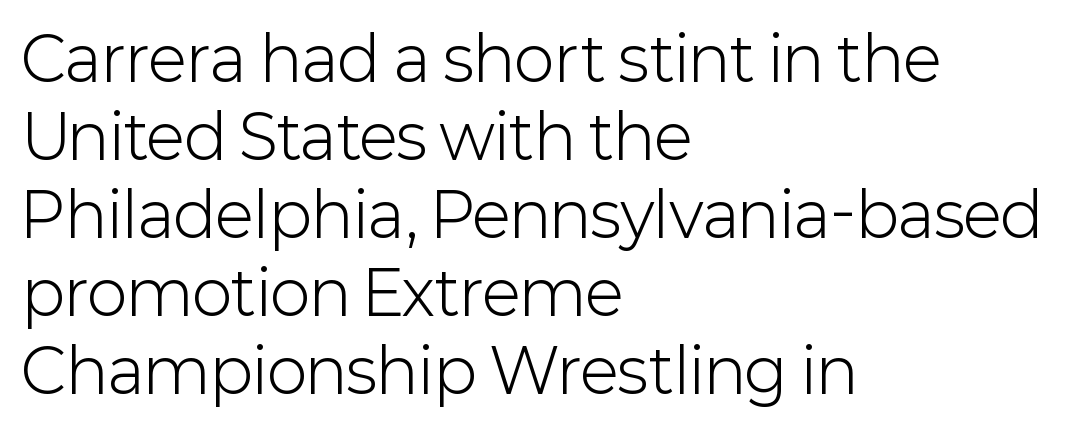
The image shows 61 px light sans-serif type, upright; set left-aligned, normal line spacing (1.28x), normal letter spacing, not underlined; low stroke contrast and a medium x-height.
